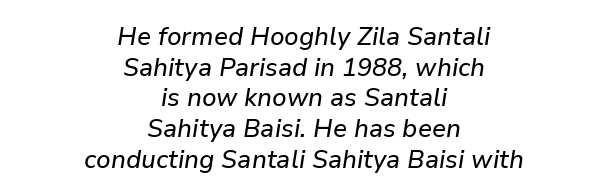
Q: Is the text italic (slanted)? A: Yes, it leans right by about 9 degrees.
Q: Is the text underlined? A: No.
Q: How is the paragraph aligned? A: Centered.
Q: Is the spacing between letters normal or unusually wide? A: Normal.
